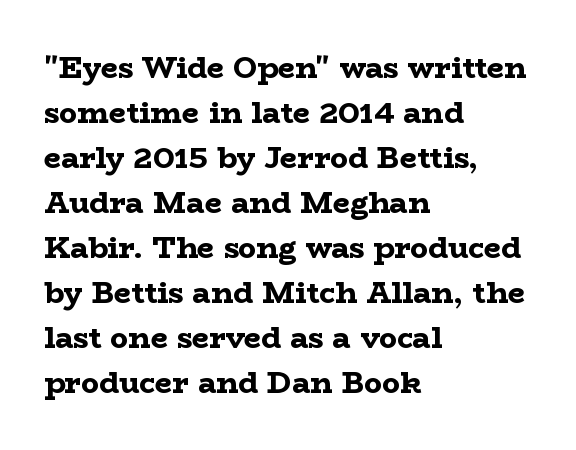
The image shows 30 px bold, wide serif type, upright; set left-aligned, normal line spacing (1.5x), normal letter spacing, not underlined; low stroke contrast and a medium x-height.
